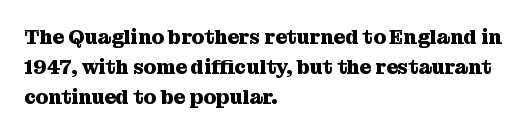
Q: Is the text bold? A: Yes.
Q: Is the text italic (slanted)? A: No, it is upright.
Q: Is the text underlined? A: No.
Q: How is the paragraph aligned? A: Left-aligned.
Q: Is the spacing between letters normal or unusually wide? A: Normal.
Q: Is the spacing between lines tight, normal or loose? A: Normal.
